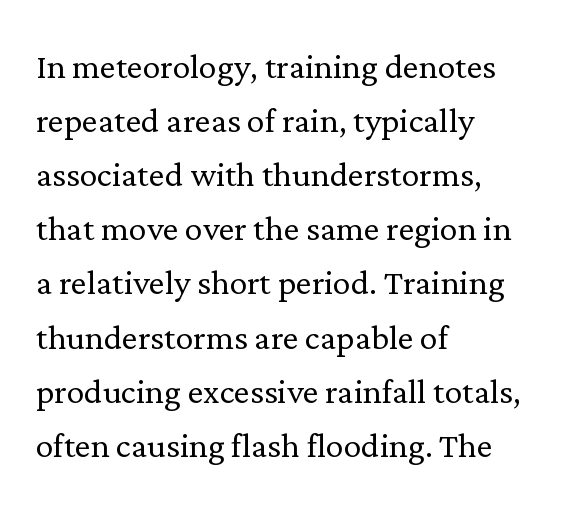
{"serif": "yes", "italic": "no", "bold": "no", "weight": "light", "width": "normal", "stroke_contrast": "low", "x_height": "medium", "monospaced": "no", "underline": "no", "align": "left", "line_spacing_ratio": 1.23, "letter_spacing": "normal", "letter_spacing_em": 0.0, "glyph_px": 44}
